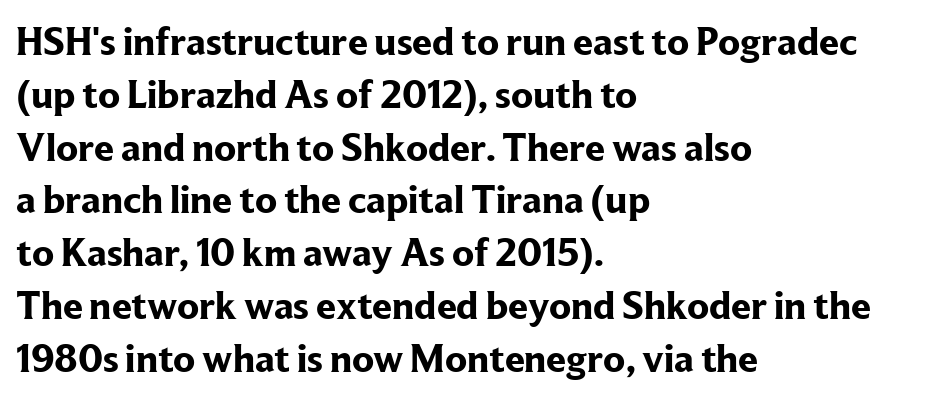
Q: Is the text bold? A: Yes.
Q: Is the text italic (slanted)? A: No, it is upright.
Q: Is the typeface a serif or a sans-serif typeface? A: Serif.
Q: Is the text underlined? A: No.
Q: How is the paragraph aligned? A: Left-aligned.
Q: Is the spacing between letters normal or unusually wide? A: Normal.
Q: Is the spacing between lines tight, normal or loose? A: Normal.
Q: Width (condensed, normal, or wide)? A: Normal.
Q: Stroke contrast? A: Low.
Q: x-height? A: Medium.
Q: Monospaced? A: No.
